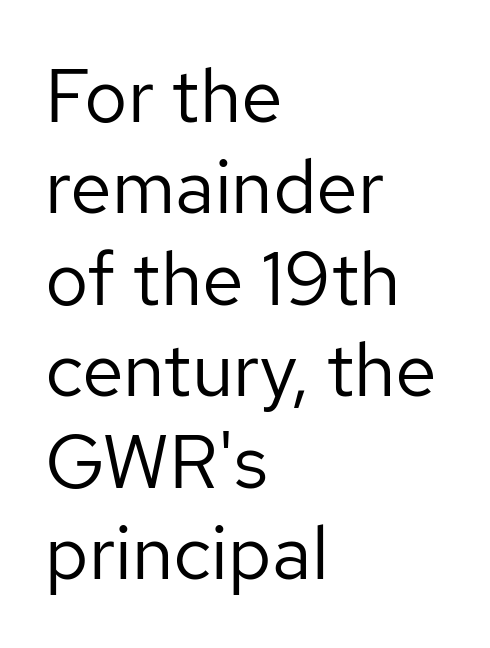
Q: Is the text bold? A: No.
Q: Is the text italic (slanted)? A: No, it is upright.
Q: Is the typeface a serif or a sans-serif typeface? A: Sans-serif.
Q: Is the text underlined? A: No.
Q: How is the paragraph aligned? A: Left-aligned.
Q: Is the spacing between letters normal or unusually wide? A: Normal.
Q: Width (condensed, normal, or wide)? A: Normal.
Q: Stroke contrast? A: Low.
Q: x-height? A: Medium.
Q: Monospaced? A: No.
